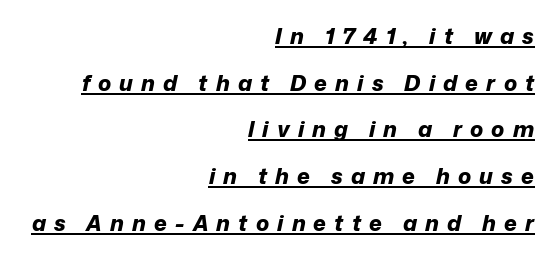
The image shows 22 px bold type, italic (leaning right); set right-aligned, loose line spacing (2.12x), unusually wide letter spacing (+0.37 em), underlined.
